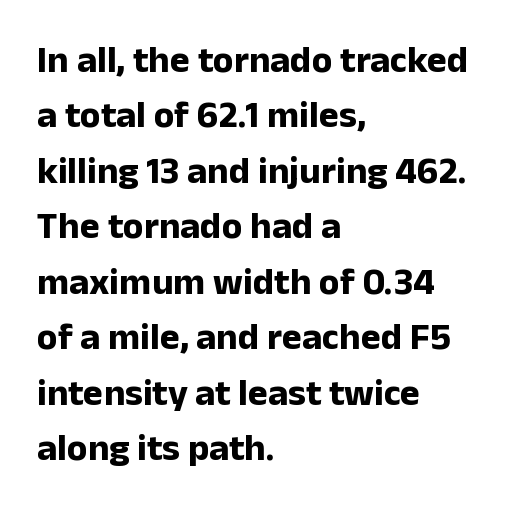
{"serif": "no", "italic": "no", "bold": "yes", "weight": "bold", "width": "normal", "stroke_contrast": "low", "x_height": "medium", "monospaced": "no", "underline": "no", "align": "left", "line_spacing": "normal", "line_spacing_ratio": 1.46, "letter_spacing": "normal", "letter_spacing_em": 0.0, "glyph_px": 38}
